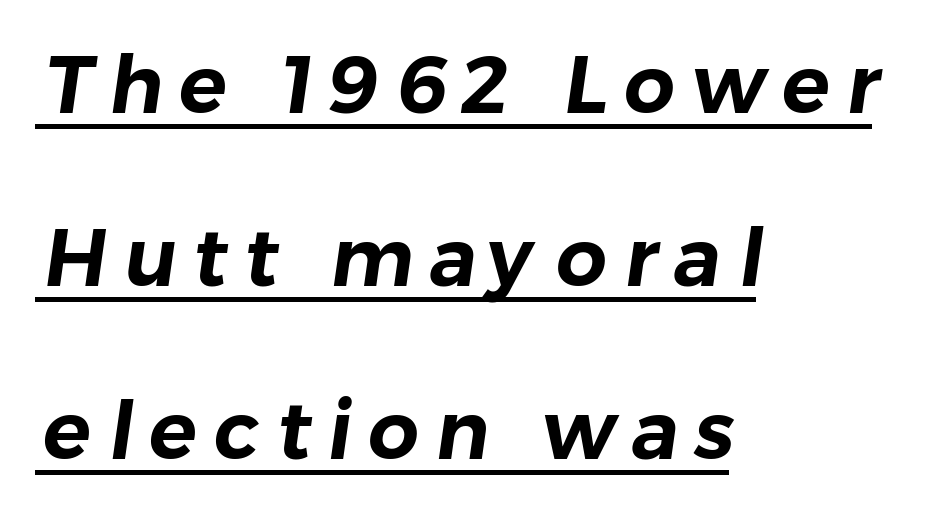
Observe the absence of serifs on each vertical stroke in this sample. Is there an underline? Yes — a line sits under the letters. The leading is generous, giving the passage an open texture. The lines are quadded left. Each letter keeps its own natural width here, so spacing adapts to shape. You could only call the tracking loose — the letters float apart.
